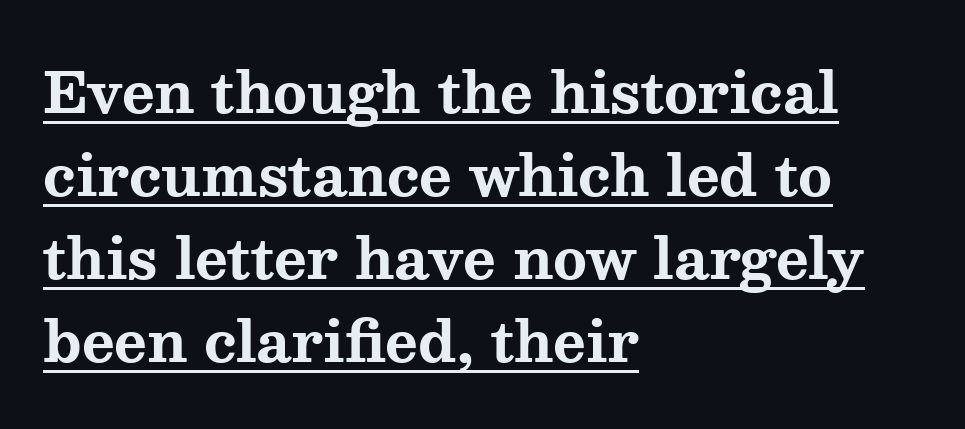
Q: Is the text bold? A: Yes.
Q: Is the text italic (slanted)? A: No, it is upright.
Q: Is the typeface a serif or a sans-serif typeface? A: Serif.
Q: Is the text underlined? A: Yes.
Q: How is the paragraph aligned? A: Left-aligned.
Q: Is the spacing between letters normal or unusually wide? A: Normal.
Q: Is the spacing between lines tight, normal or loose? A: Normal.
Q: Width (condensed, normal, or wide)? A: Wide.
Q: Stroke contrast? A: Medium.
Q: x-height? A: Medium.
Q: Monospaced? A: No.
